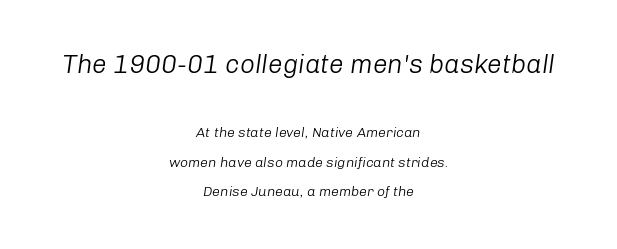
The image shows 26 px text type, italic (leaning right); set centered, loose line spacing (2.1x), normal letter spacing, not underlined; the first (top) block is 1.86x larger.
